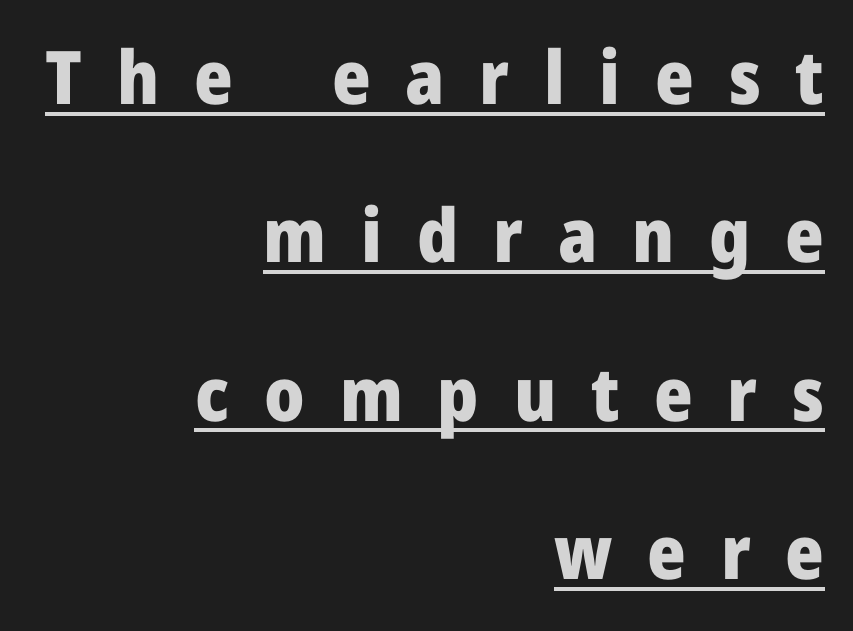
{"serif": "no", "italic": "no", "bold": "yes", "weight": "heavy", "width": "normal", "stroke_contrast": "low", "x_height": "medium", "monospaced": "no", "underline": "yes", "align": "right", "line_spacing": "loose", "line_spacing_ratio": 2.14, "letter_spacing": "wide", "letter_spacing_em": 0.47, "glyph_px": 74}
